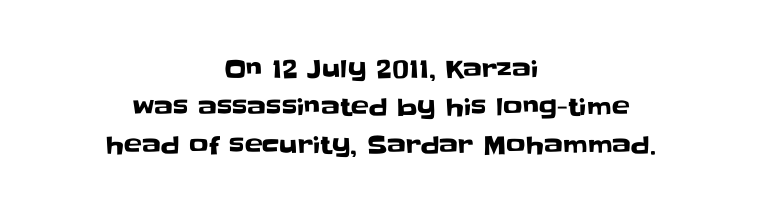
Q: Is the text italic (slanted)? A: No, it is upright.
Q: Is the text underlined? A: No.
Q: How is the paragraph aligned? A: Centered.
Q: Is the spacing between letters normal or unusually wide? A: Normal.
Q: Is the spacing between lines tight, normal or loose? A: Normal.
